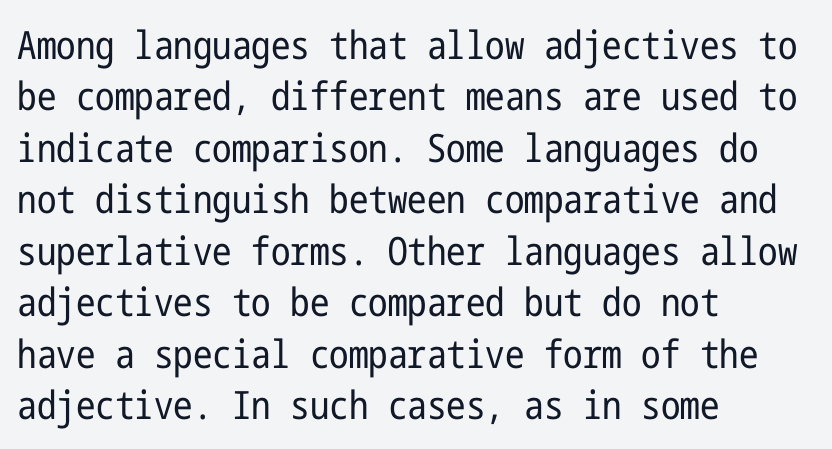
The rows are spaced the way most documents space them. The typesetter chose a ragged-right arrangement here. Type without underlining. The horizontal fit of the characters is conventional and even.
